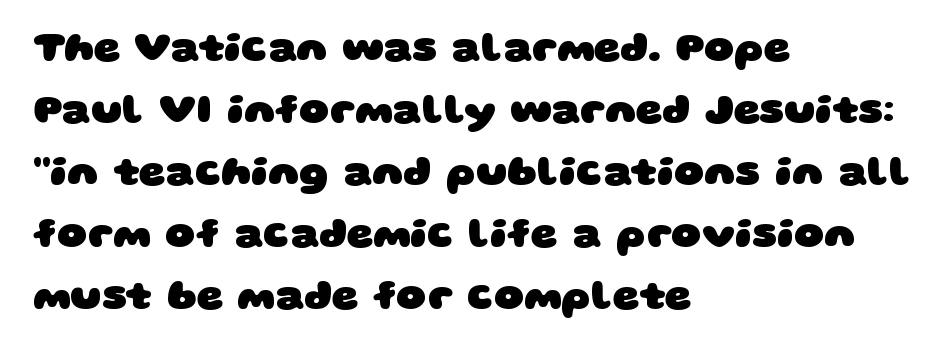
The image shows 41 px heavy, wide sans-serif type; set left-aligned, normal line spacing (1.51x), normal letter spacing, not underlined; low stroke contrast and a large x-height.
